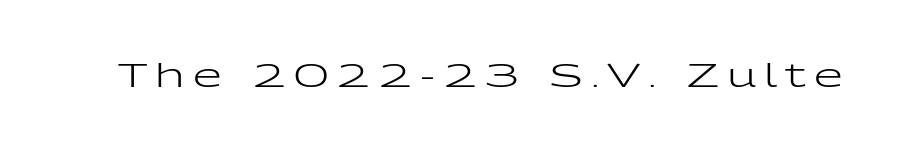
The text was rendered using a sans face with plain stroke endings. Here the designer chose a conventional face with non-uniform glyph widths. Check under the words: just untouched page. Every stem runs plumb, perpendicular to the baseline. This is not heavy type; no bold has been used. Students, note that the glyphs here are deliberately spaced far apart.
